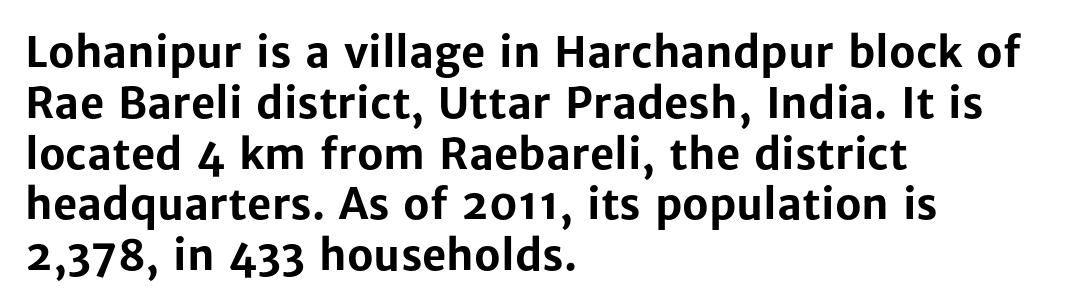
Q: Is the text bold? A: Yes.
Q: Is the text italic (slanted)? A: No, it is upright.
Q: Is the typeface a serif or a sans-serif typeface? A: Sans-serif.
Q: Is the text underlined? A: No.
Q: How is the paragraph aligned? A: Left-aligned.
Q: Is the spacing between letters normal or unusually wide? A: Normal.
Q: Width (condensed, normal, or wide)? A: Normal.
Q: Stroke contrast? A: Low.
Q: x-height? A: Medium.
Q: Monospaced? A: No.
